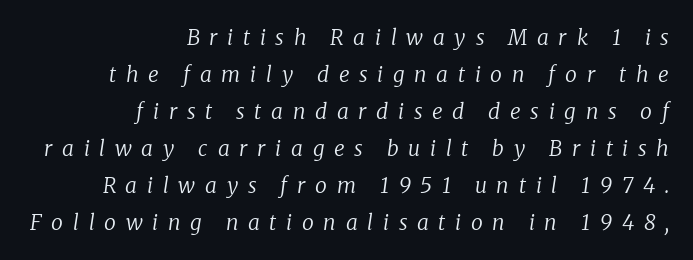
The image shows 21 px text type, italic (leaning right); set right-aligned, line spacing 1.76x, unusually wide letter spacing (+0.46 em), not underlined.
